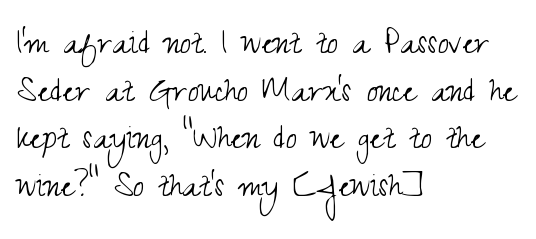
The image shows 39 px light, condensed sans-serif type, upright; set left-aligned, line spacing 1.22x, normal letter spacing, not underlined; medium stroke contrast and a small x-height.
